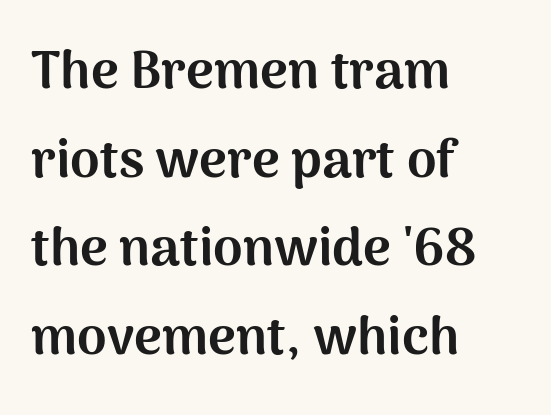
Q: Is the text bold? A: Yes.
Q: Is the text italic (slanted)? A: No, it is upright.
Q: Is the typeface a serif or a sans-serif typeface? A: Sans-serif.
Q: Is the text underlined? A: No.
Q: How is the paragraph aligned? A: Left-aligned.
Q: Is the spacing between letters normal or unusually wide? A: Normal.
Q: Is the spacing between lines tight, normal or loose? A: Normal.
Q: Width (condensed, normal, or wide)? A: Normal.
Q: Stroke contrast? A: Medium.
Q: x-height? A: Medium.
Q: Monospaced? A: No.
